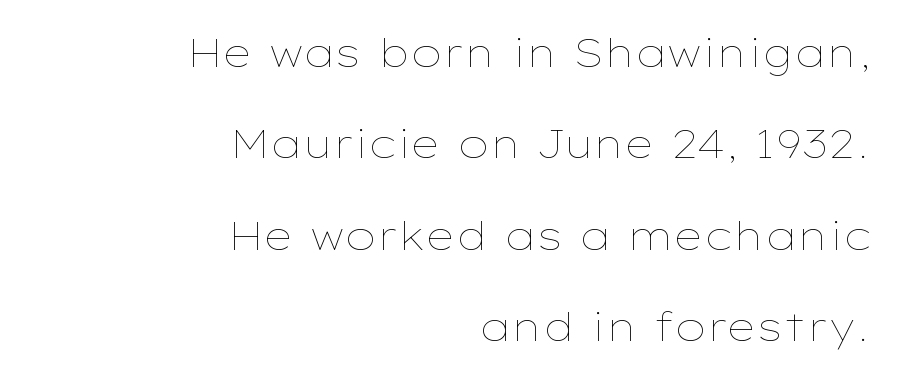
These lines keep a tight, regular rhythm from letter to letter. The leading is generous, giving the passage an open texture. Character widths vary here, with narrow letters taking less room than wide ones. Is there any slant? The stems are plumb. These lines stack with their right ends in a neat column. Anything drawn beneath the words? Only blank space.
